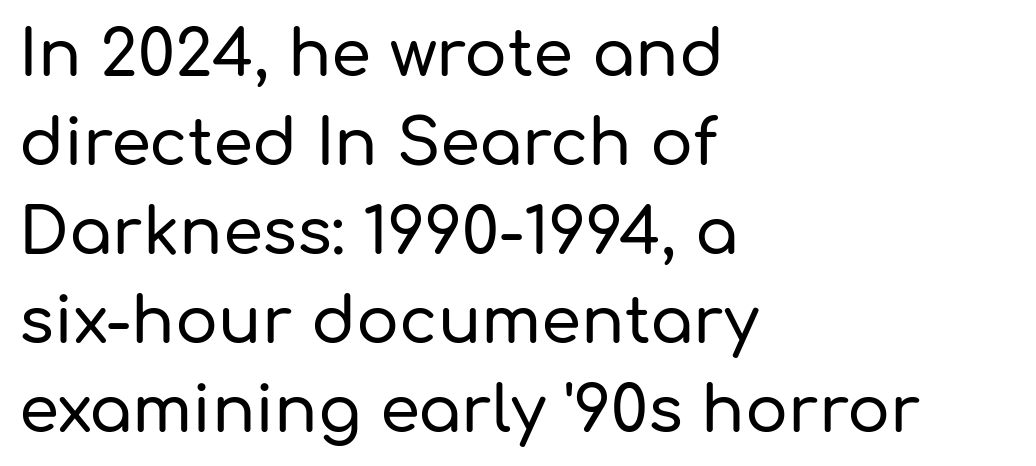
{"serif": "no", "italic": "no", "width": "normal", "stroke_contrast": "low", "x_height": "medium", "monospaced": "no", "underline": "no", "align": "left", "line_spacing": "normal", "line_spacing_ratio": 1.39, "letter_spacing": "normal", "letter_spacing_em": 0.0, "glyph_px": 64}
